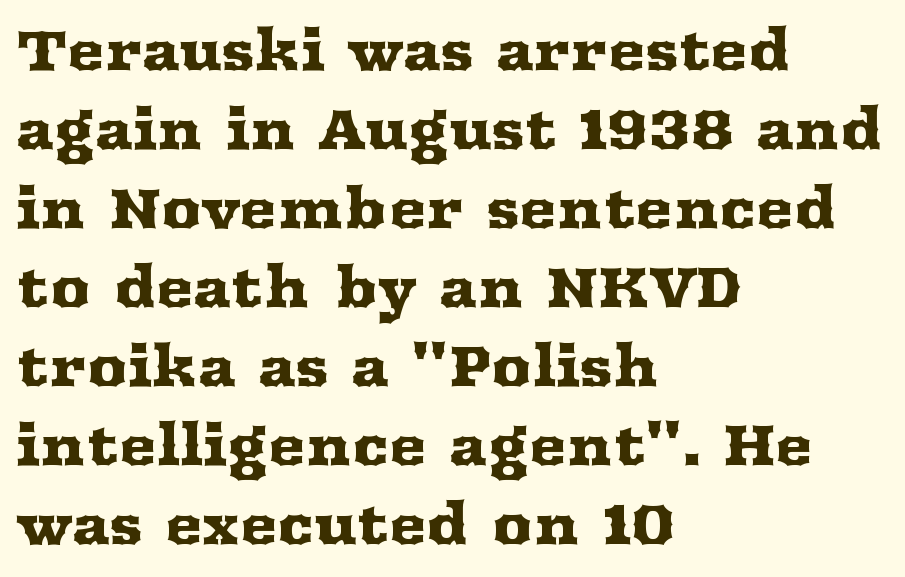
Q: Is the text italic (slanted)? A: No, it is upright.
Q: Is the typeface a serif or a sans-serif typeface? A: Serif.
Q: Is the text underlined? A: No.
Q: How is the paragraph aligned? A: Left-aligned.
Q: Is the spacing between letters normal or unusually wide? A: Normal.
Q: Is the spacing between lines tight, normal or loose? A: Normal.
Q: Width (condensed, normal, or wide)? A: Wide.
Q: Stroke contrast? A: Medium.
Q: x-height? A: Medium.
Q: Monospaced? A: No.
